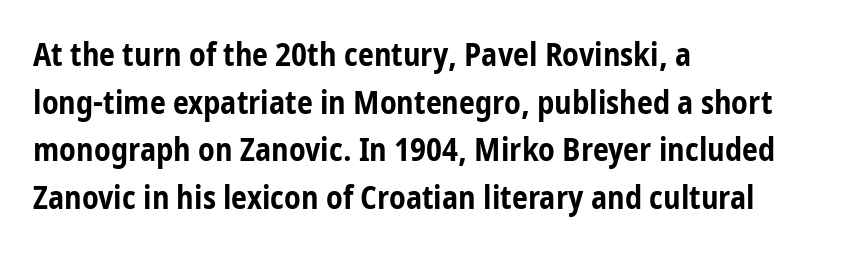
The image shows 32 px bold, condensed sans-serif type, upright; set left-aligned, normal line spacing (1.49x), normal letter spacing, not underlined; low stroke contrast and a medium x-height.
